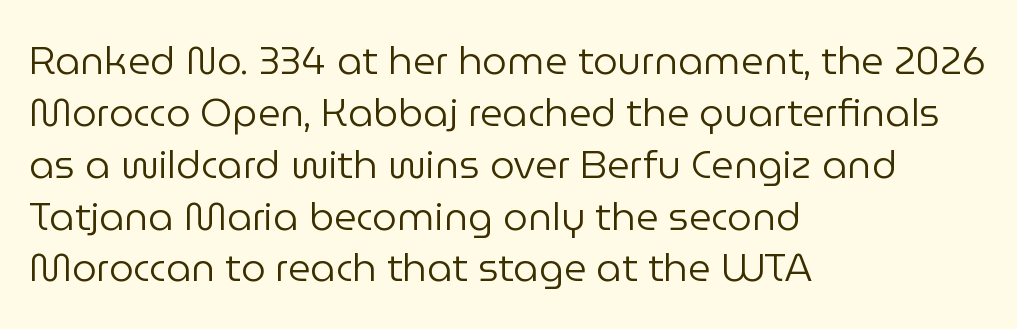
Q: Is the text bold? A: No.
Q: Is the text italic (slanted)? A: No, it is upright.
Q: Is the typeface a serif or a sans-serif typeface? A: Sans-serif.
Q: Is the text underlined? A: No.
Q: How is the paragraph aligned? A: Left-aligned.
Q: Is the spacing between letters normal or unusually wide? A: Normal.
Q: Is the spacing between lines tight, normal or loose? A: Normal.
Q: Width (condensed, normal, or wide)? A: Normal.
Q: Stroke contrast? A: Low.
Q: x-height? A: Medium.
Q: Monospaced? A: No.
